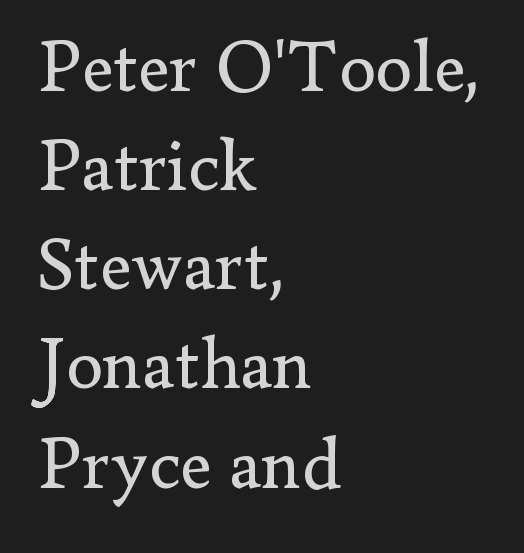
Bare-footed words on every line. Weight class: somewhere from thin through regular. In terms of leading, this rendering sits right in the middle. Stroke terminals: seriffed. Leftover space on each line is placed entirely after the last word. The horizontal fit of the characters is conventional and even.
